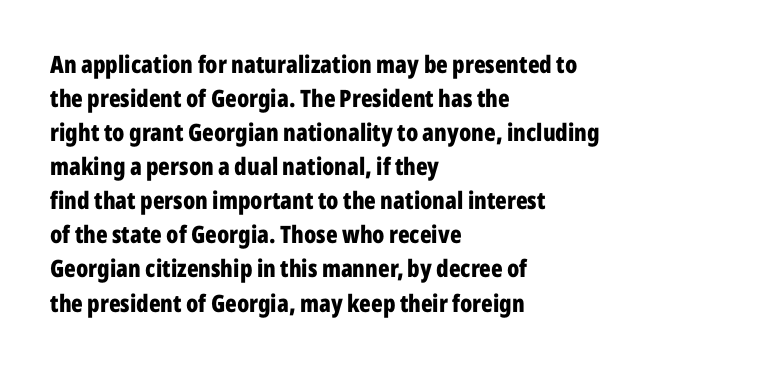
{"italic": "no", "bold": "yes", "underline": "no", "align": "left", "line_spacing": "normal", "line_spacing_ratio": 1.42, "letter_spacing": "normal", "letter_spacing_em": 0.0, "glyph_px": 24}
